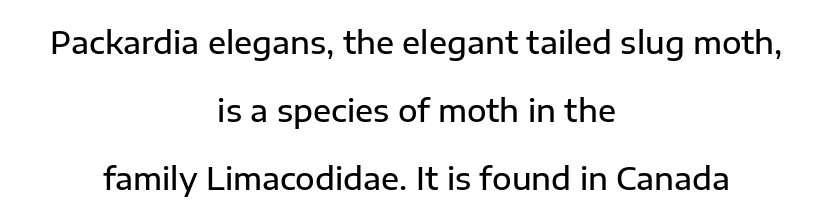
The image shows 30 px semibold sans-serif type, upright; set centered, loose line spacing (2.27x), normal letter spacing, not underlined; low stroke contrast and a medium x-height.
